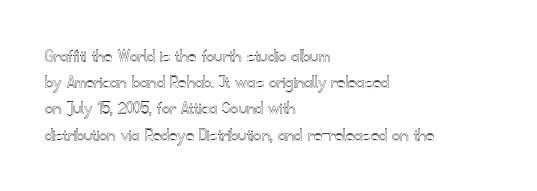
Q: Is the text italic (slanted)? A: No, it is upright.
Q: Is the text underlined? A: No.
Q: How is the paragraph aligned? A: Left-aligned.
Q: Is the spacing between letters normal or unusually wide? A: Normal.
Q: Is the spacing between lines tight, normal or loose? A: Normal.
